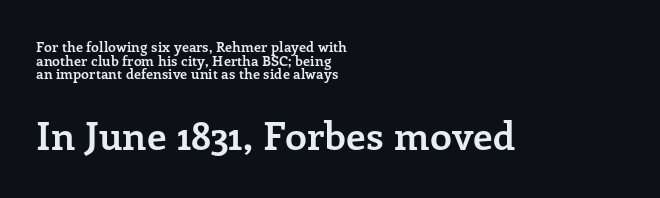
{"serif": "yes", "italic": "no", "bold": "yes", "weight": "semibold", "width": "normal", "stroke_contrast": "low", "x_height": "medium", "monospaced": "no", "underline": "no", "align": "left", "line_spacing": "tight", "line_spacing_ratio": 0.98, "letter_spacing": "normal", "letter_spacing_em": 0.0, "larger_block": "second", "size_ratio": 2.79, "glyph_px": 39}
